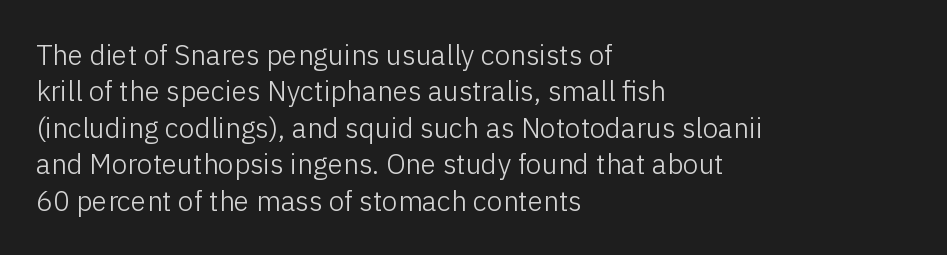
The letters stand upright; this is a roman face. A classic flush-left, rag-right setting is used for this passage. This sample has the flowing, uneven cadence of proportional lettering. Just letters on the line, the space beneath them empty. Does the type have serifs? No, each stem ends abruptly.
